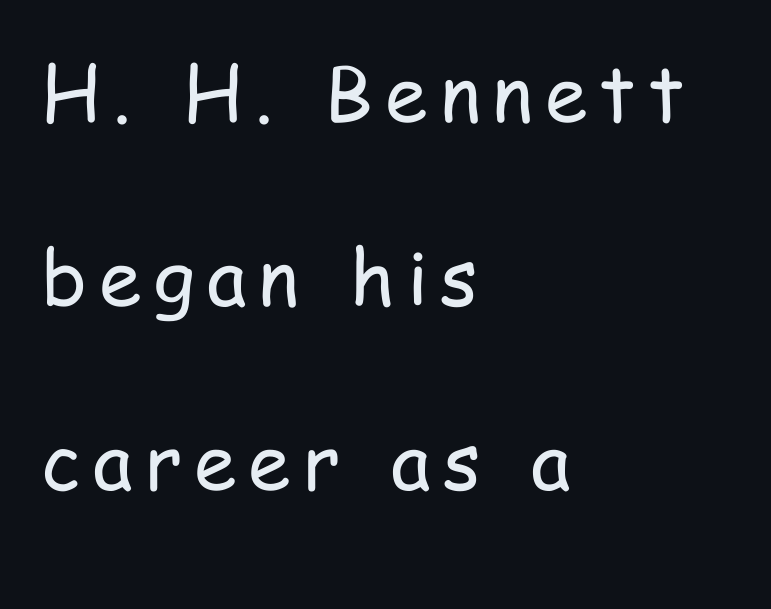
The image shows 77 px regular-weight, condensed sans-serif type, upright; set left-aligned, loose line spacing (2.39x), not underlined; low stroke contrast and a medium x-height.
